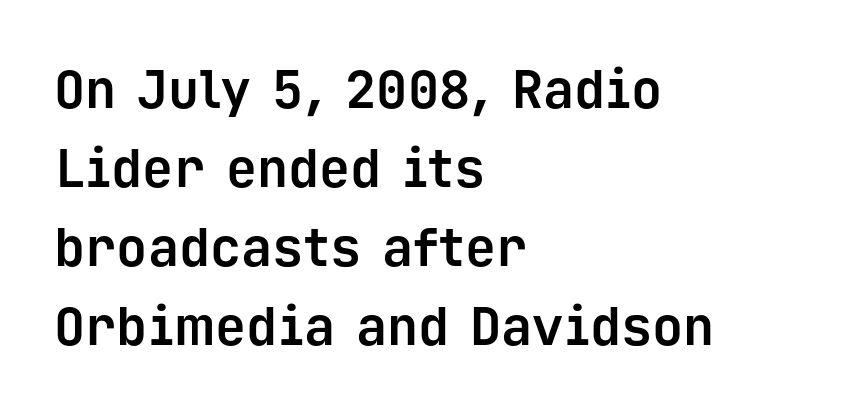
{"serif": "no", "italic": "no", "bold": "yes", "weight": "bold", "width": "normal", "stroke_contrast": "low", "x_height": "medium", "monospaced": "yes", "underline": "no", "align": "left", "line_spacing": "normal", "line_spacing_ratio": 1.52, "letter_spacing": "normal", "letter_spacing_em": 0.0, "glyph_px": 52}
